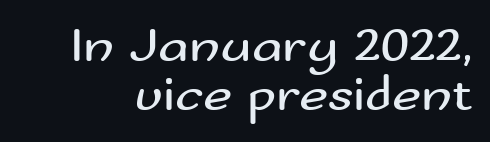
The letters sit at their default tracking, neither squeezed nor spread. Think standard paragraph weight, or any step lighter than that. You could not count columns in this text — the font is proportionally spaced. Vertically, the passage feels compressed, each row crowding the next. Lines of text with bare space underneath.
